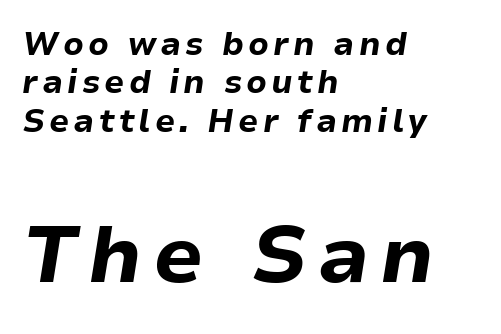
The image shows 80 px bold type, italic (leaning right); set left-aligned, line spacing 1.2x, not underlined; the second (bottom) block is 2.5x larger; low stroke contrast and a medium x-height.
